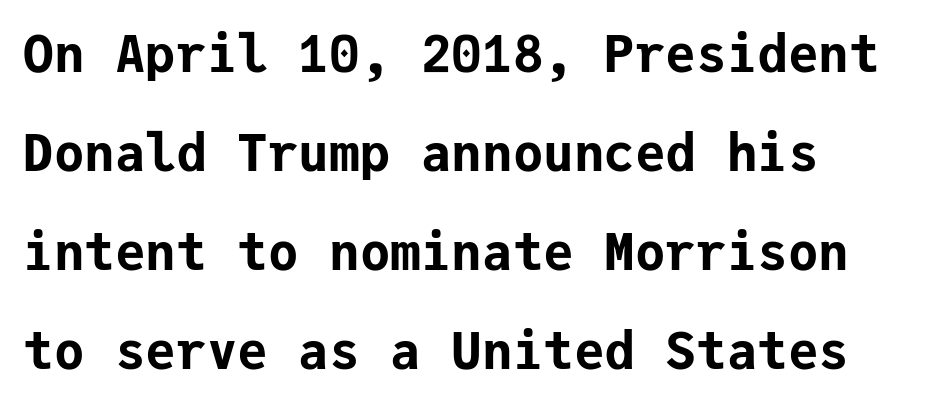
The image shows 51 px bold sans-serif type, upright, monospaced; set left-aligned, loose line spacing (1.94x), normal letter spacing, not underlined; low stroke contrast and a medium x-height.
